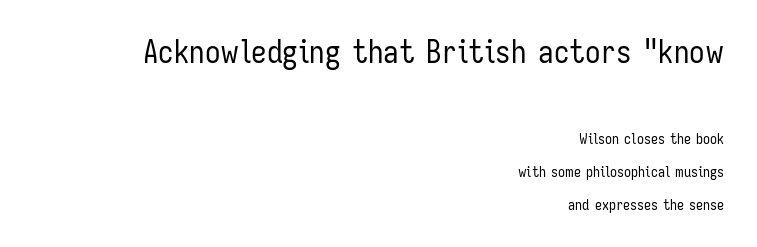
The rendering shows plain stroke endings on the letterforms — a sans-serif design. Observe the ordinary spacing: letters are neighbours, not strangers. The designer dialed line spacing up above the default. Underlining? Definitely not there.
